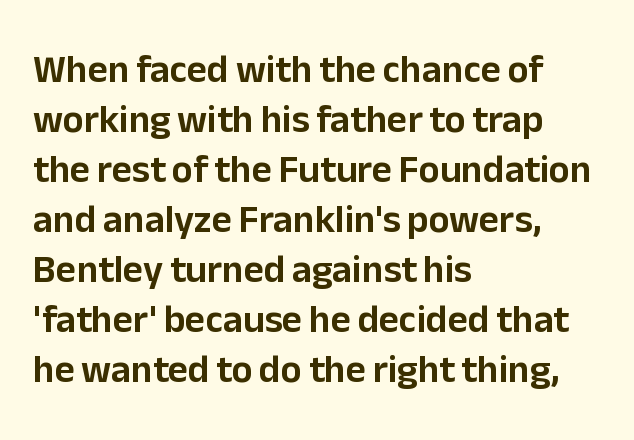
I'd call this a sans setting — the letters go barefoot. Students, note that the glyphs here touch the page at normal intervals. The block of text has a typical density, with ordinary space between rows. Do the letters lean? They stand straight. A student would call this left alignment; a typographer would say flush left, rag right.
